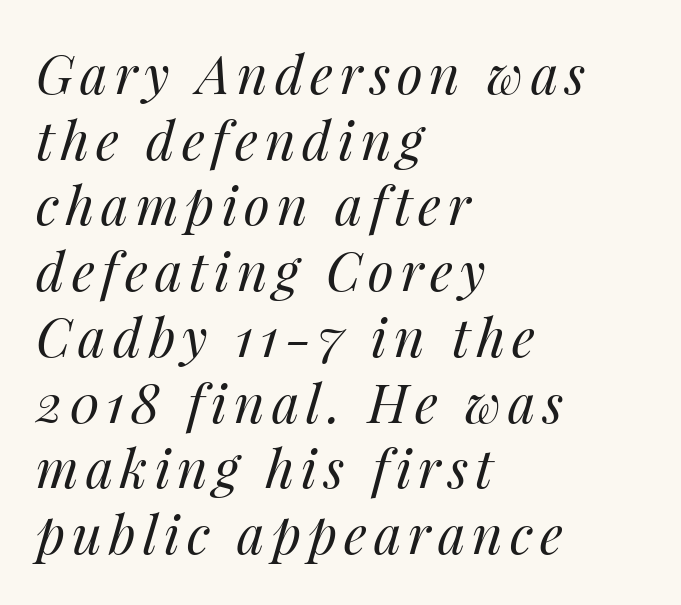
The image shows 53 px regular-weight type, italic (leaning right); set left-aligned, line spacing 1.24x, not underlined; medium stroke contrast and a medium x-height.
